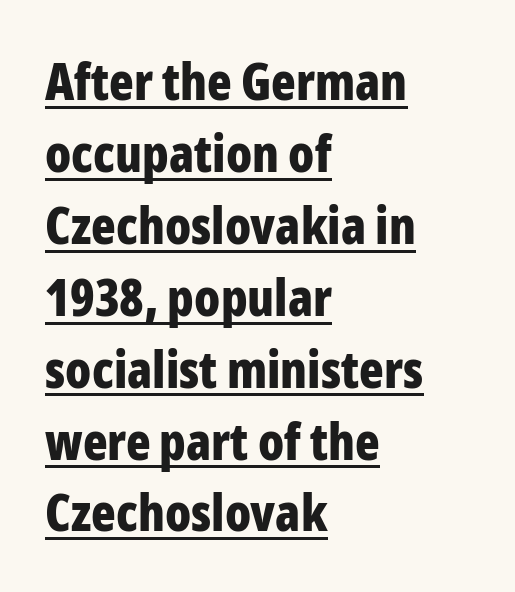
{"serif": "no", "italic": "no", "bold": "yes", "weight": "bold", "width": "condensed", "stroke_contrast": "low", "x_height": "medium", "monospaced": "no", "underline": "yes", "align": "left", "line_spacing": "normal", "line_spacing_ratio": 1.41, "letter_spacing": "normal", "letter_spacing_em": 0.0, "glyph_px": 51}
